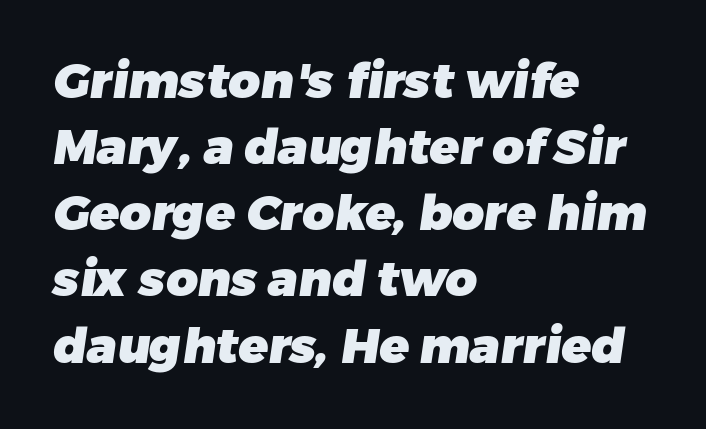
Rows of type keep a routine distance in the vertical direction. The compositor pushed each line to the left boundary. Glyph-to-glyph distance matches everyday printed text. In terms of weight, the rendering is a true, heavy bold. A bare baseline throughout the passage. Each letter's strokes conclude bluntly, with no projecting serifs.
